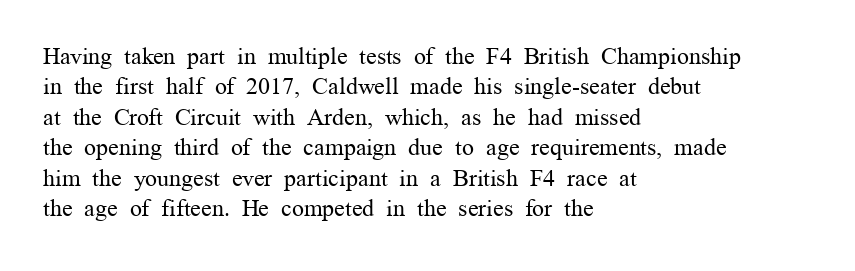
Q: Is the text bold? A: No.
Q: Is the text italic (slanted)? A: No, it is upright.
Q: Is the text underlined? A: No.
Q: How is the paragraph aligned? A: Left-aligned.
Q: Is the spacing between letters normal or unusually wide? A: Normal.
Q: Is the spacing between lines tight, normal or loose? A: Normal.
